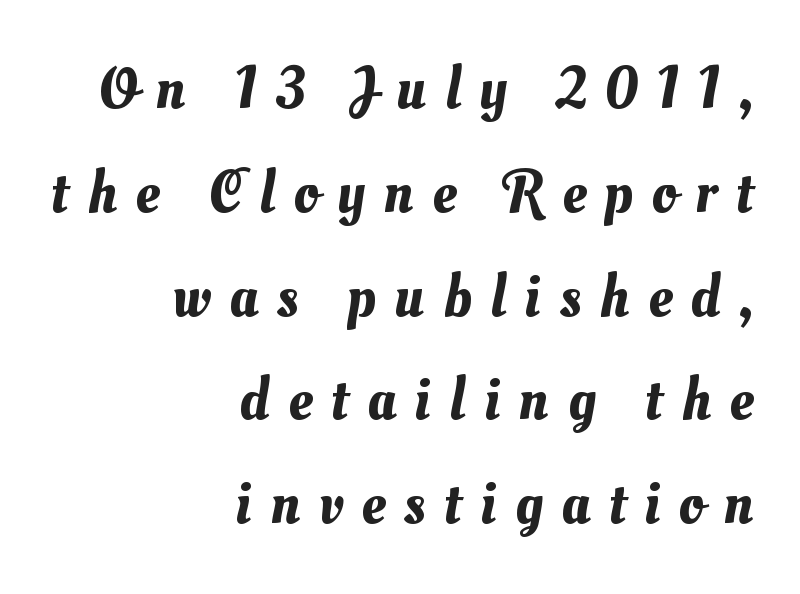
Q: Is the text underlined? A: No.
Q: How is the paragraph aligned? A: Right-aligned.
Q: Is the spacing between letters normal or unusually wide? A: Unusually wide.
Q: Width (condensed, normal, or wide)? A: Normal.
Q: Stroke contrast? A: Medium.
Q: x-height? A: Small.
Q: Monospaced? A: No.
